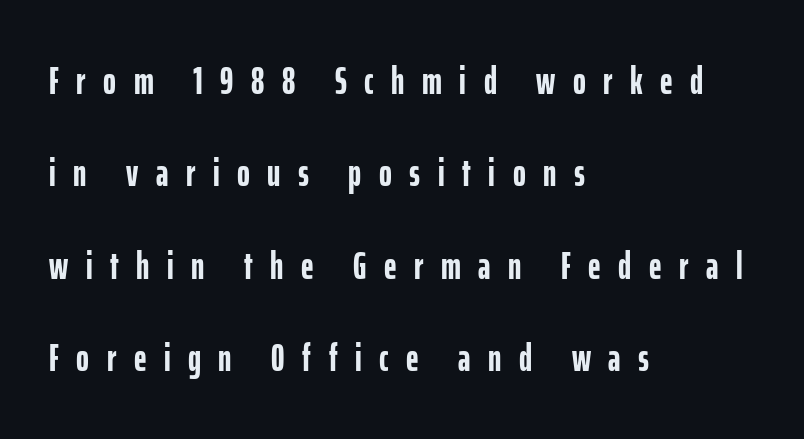
What's the leading like? Stretched, with rows far apart. Every stem runs plumb, perpendicular to the baseline. Do the characters align in a grid? No, the font is proportional. Heft: maximum for text — a bold. The space beneath each line is pristine and unruled.
